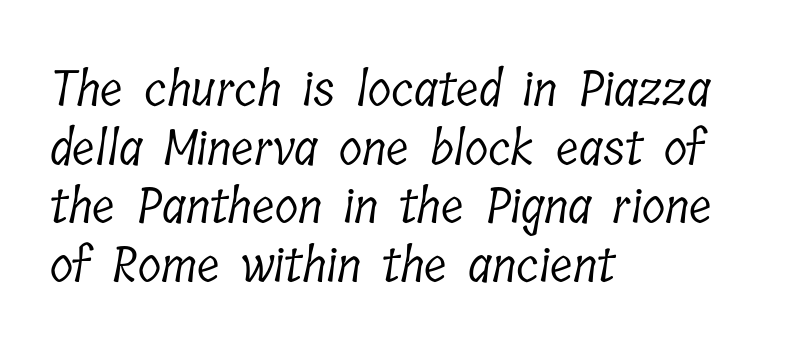
The image shows 48 px light, condensed serif type; set left-aligned, line spacing 1.22x, normal letter spacing, not underlined; low stroke contrast and a medium x-height.
